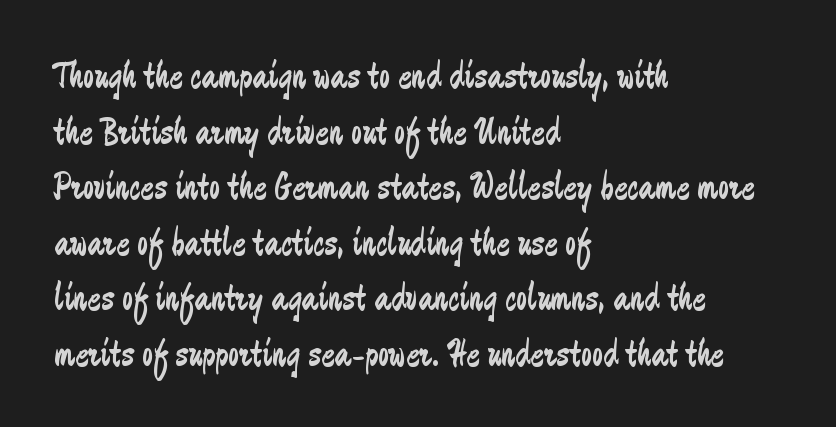
Q: Is the text bold? A: No.
Q: Is the text italic (slanted)? A: Yes.
Q: Is the typeface a serif or a sans-serif typeface? A: Sans-serif.
Q: Is the text underlined? A: No.
Q: How is the paragraph aligned? A: Left-aligned.
Q: Is the spacing between letters normal or unusually wide? A: Normal.
Q: Is the spacing between lines tight, normal or loose? A: Normal.
Q: Width (condensed, normal, or wide)? A: Condensed.
Q: Stroke contrast? A: Low.
Q: x-height? A: Medium.
Q: Monospaced? A: No.
